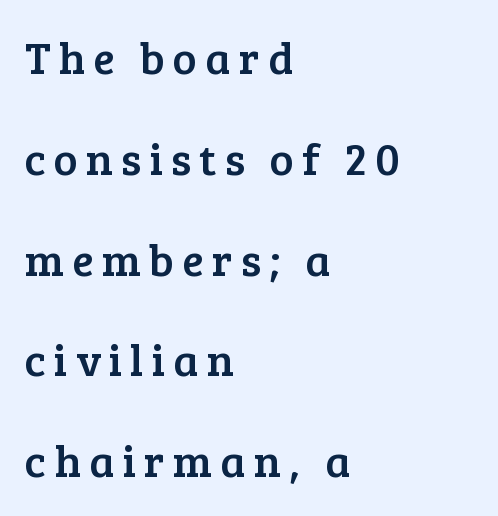
{"serif": "yes", "italic": "no", "width": "normal", "stroke_contrast": "low", "x_height": "medium", "monospaced": "no", "underline": "no", "align": "left", "line_spacing": "loose", "line_spacing_ratio": 2.24, "glyph_px": 45}
